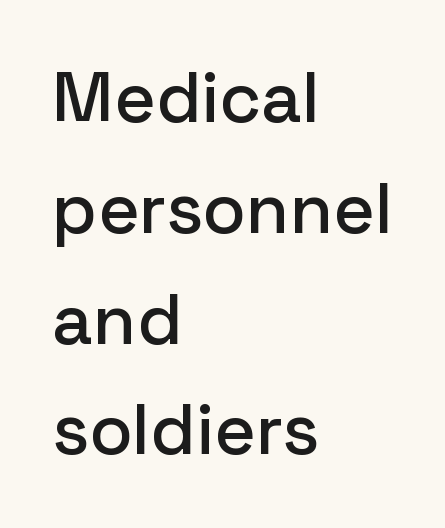
Q: Is the text italic (slanted)? A: No, it is upright.
Q: Is the typeface a serif or a sans-serif typeface? A: Sans-serif.
Q: Is the text underlined? A: No.
Q: How is the paragraph aligned? A: Left-aligned.
Q: Is the spacing between letters normal or unusually wide? A: Normal.
Q: Is the spacing between lines tight, normal or loose? A: Normal.
Q: Width (condensed, normal, or wide)? A: Normal.
Q: Stroke contrast? A: Low.
Q: x-height? A: Medium.
Q: Monospaced? A: No.
